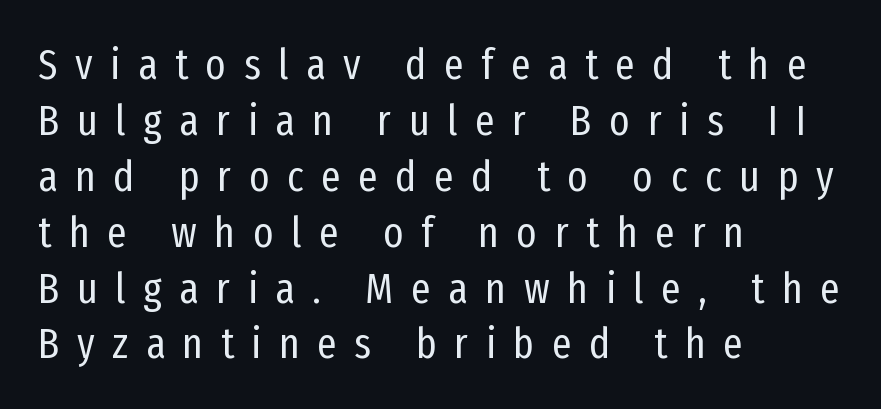
{"serif": "no", "italic": "no", "bold": "no", "weight": "regular", "width": "condensed", "stroke_contrast": "low", "x_height": "medium", "monospaced": "no", "underline": "no", "align": "left", "line_spacing": "normal", "line_spacing_ratio": 1.3, "letter_spacing": "wide", "letter_spacing_em": 0.41, "glyph_px": 43}
